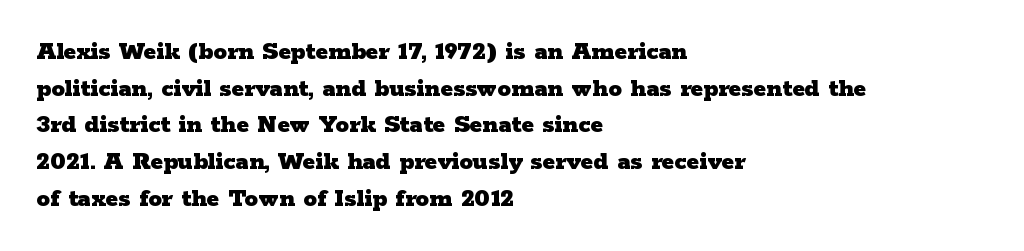
Q: Is the text bold? A: Yes.
Q: Is the text italic (slanted)? A: No, it is upright.
Q: Is the text underlined? A: No.
Q: How is the paragraph aligned? A: Left-aligned.
Q: Is the spacing between letters normal or unusually wide? A: Normal.
Q: Is the spacing between lines tight, normal or loose? A: Normal.
